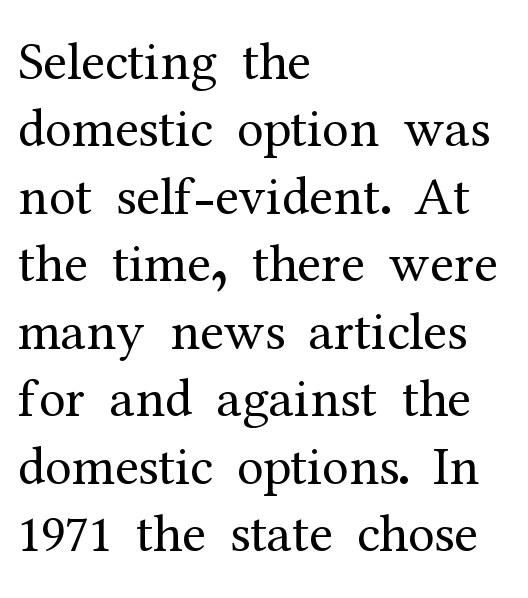
Only glyphs here, with clear space below each row. Proportional: the letters do not fall into vertical columns. The weight tops out at a normal text grade. Ascenders rise straight up at ninety degrees.
